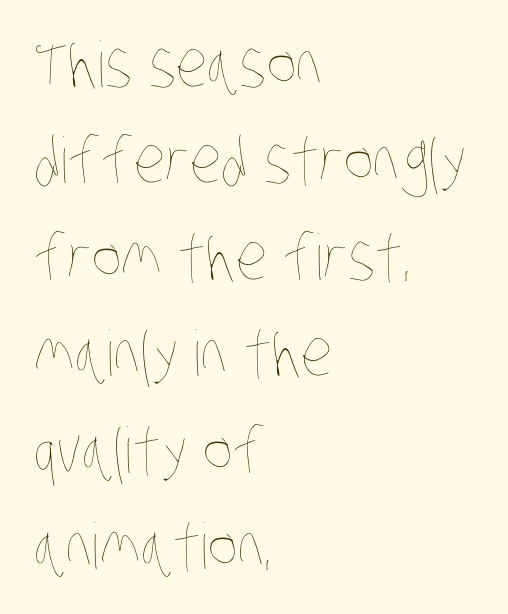
{"bold": "no", "weight": "thin", "width": "condensed", "stroke_contrast": "low", "x_height": "large", "monospaced": "no", "underline": "no", "align": "left", "line_spacing": "normal", "line_spacing_ratio": 1.53, "letter_spacing": "normal", "letter_spacing_em": 0.0, "glyph_px": 63}
